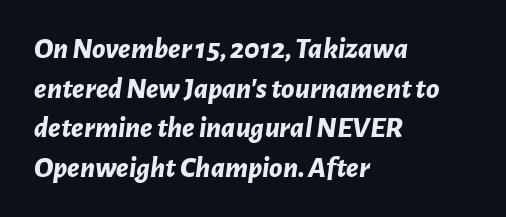
This rendering uses left alignment, leaving the right contour irregular. Descenders hang freely into open space. Strong, thick strokes mark this as bold type. Characters follow at the spacing the type designer built in. Baseline-to-baseline distance is the conventional proportion of letter height.
